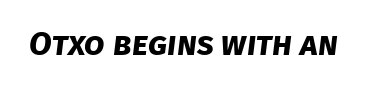
The baseline area is clear. Standard letterfit; no display-style spreading of the glyphs. A dark, heavy texture on the line: the type is bold. I'd call this a sans setting — the letters go barefoot.
